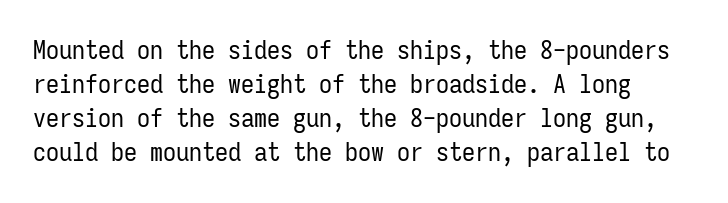
{"italic": "no", "bold": "no", "underline": "no", "line_spacing": "normal", "line_spacing_ratio": 1.31, "letter_spacing": "normal", "letter_spacing_em": 0.0, "glyph_px": 26}
